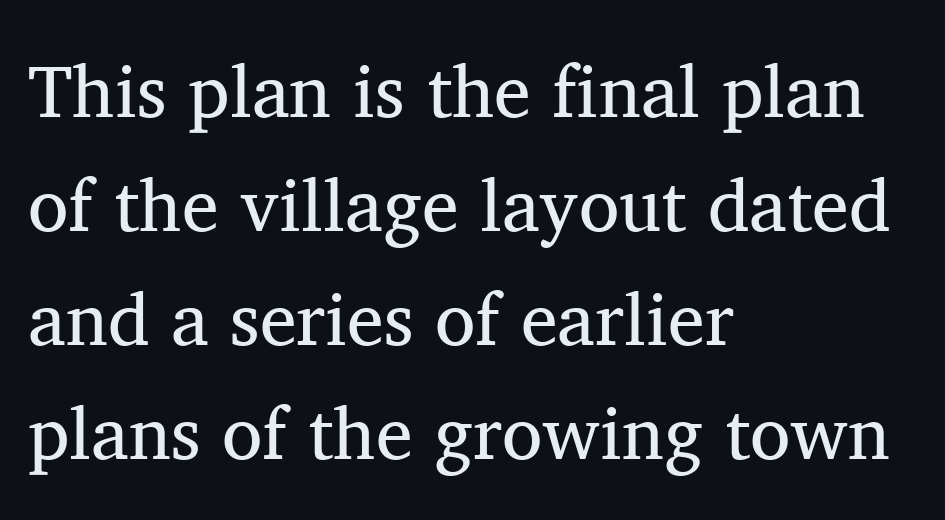
Q: Is the text bold? A: No.
Q: Is the text italic (slanted)? A: No, it is upright.
Q: Is the typeface a serif or a sans-serif typeface? A: Serif.
Q: Is the text underlined? A: No.
Q: How is the paragraph aligned? A: Left-aligned.
Q: Is the spacing between letters normal or unusually wide? A: Normal.
Q: Is the spacing between lines tight, normal or loose? A: Normal.
Q: Width (condensed, normal, or wide)? A: Normal.
Q: Stroke contrast? A: Medium.
Q: x-height? A: Medium.
Q: Monospaced? A: No.
